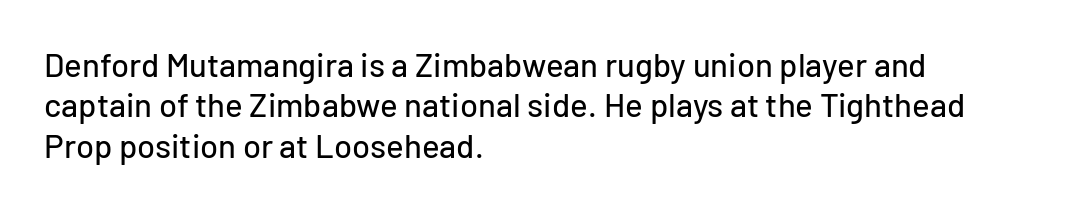
Q: Is the text italic (slanted)? A: No, it is upright.
Q: Is the typeface a serif or a sans-serif typeface? A: Sans-serif.
Q: Is the text underlined? A: No.
Q: How is the paragraph aligned? A: Left-aligned.
Q: Is the spacing between letters normal or unusually wide? A: Normal.
Q: Width (condensed, normal, or wide)? A: Normal.
Q: Stroke contrast? A: Low.
Q: x-height? A: Medium.
Q: Monospaced? A: No.
